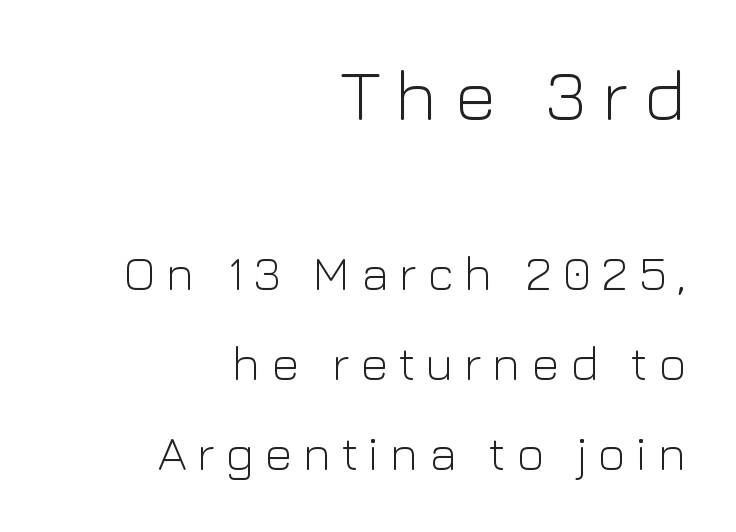
{"serif": "no", "italic": "no", "bold": "no", "weight": "light", "width": "normal", "stroke_contrast": "low", "x_height": "medium", "monospaced": "no", "underline": "no", "align": "right", "line_spacing_ratio": 1.88, "letter_spacing": "wide", "letter_spacing_em": 0.22, "larger_block": "first", "size_ratio": 1.5, "glyph_px": 72}
